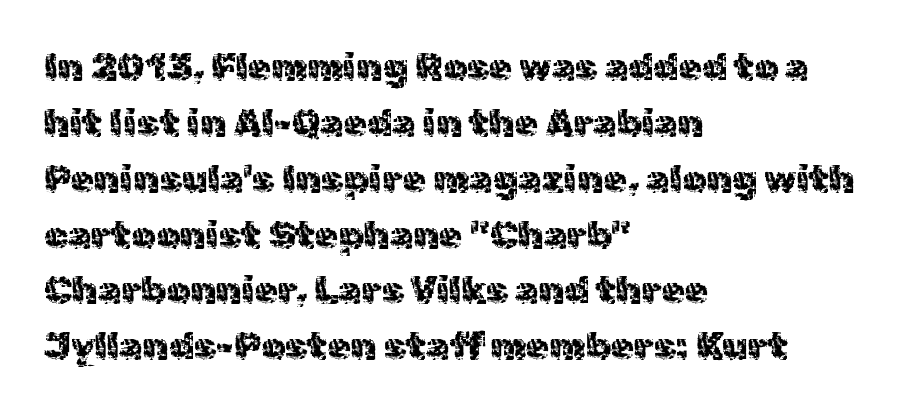
{"serif": "no", "italic": "no", "bold": "no", "weight": "regular", "width": "normal", "x_height": "medium", "monospaced": "no", "underline": "no", "align": "left", "line_spacing": "normal", "line_spacing_ratio": 1.47, "letter_spacing": "normal", "letter_spacing_em": 0.0, "glyph_px": 38}
